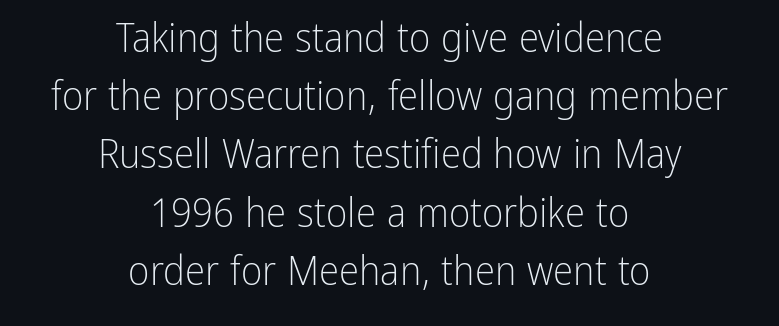
{"serif": "no", "italic": "no", "bold": "no", "weight": "light", "width": "condensed", "stroke_contrast": "low", "x_height": "medium", "monospaced": "no", "underline": "no", "align": "center", "line_spacing": "normal", "line_spacing_ratio": 1.42, "letter_spacing": "normal", "letter_spacing_em": 0.0, "glyph_px": 41}
